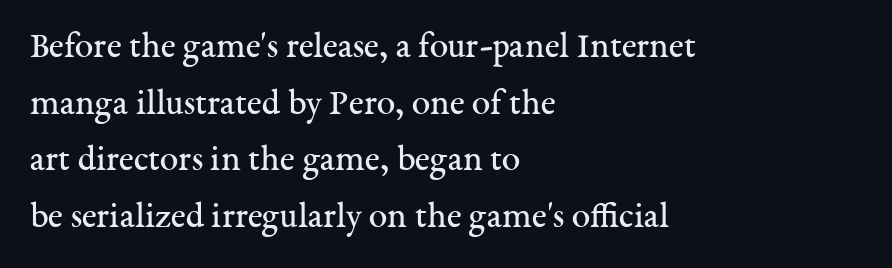
Q: Is the text bold? A: No.
Q: Is the text italic (slanted)? A: No, it is upright.
Q: Is the typeface a serif or a sans-serif typeface? A: Serif.
Q: Is the text underlined? A: No.
Q: How is the paragraph aligned? A: Left-aligned.
Q: Is the spacing between letters normal or unusually wide? A: Normal.
Q: Is the spacing between lines tight, normal or loose? A: Normal.
Q: Width (condensed, normal, or wide)? A: Normal.
Q: Stroke contrast? A: Medium.
Q: x-height? A: Medium.
Q: Monospaced? A: No.
